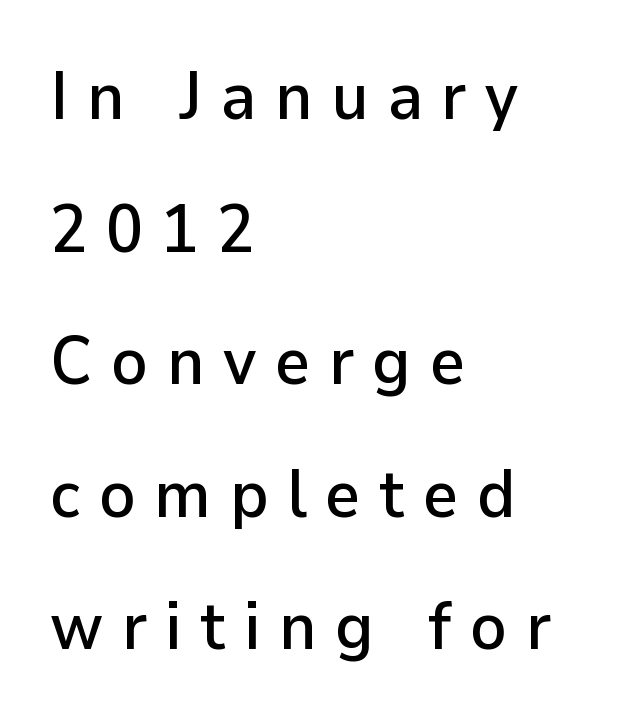
The compositor pushed each line to the left boundary. Varying glyph widths throughout — classic text-font behaviour. Nobody drew a line under any word here. Examine the stroke ends and you'll find no serifs. The block of text is sparse from top to bottom, with ample space between rows.
